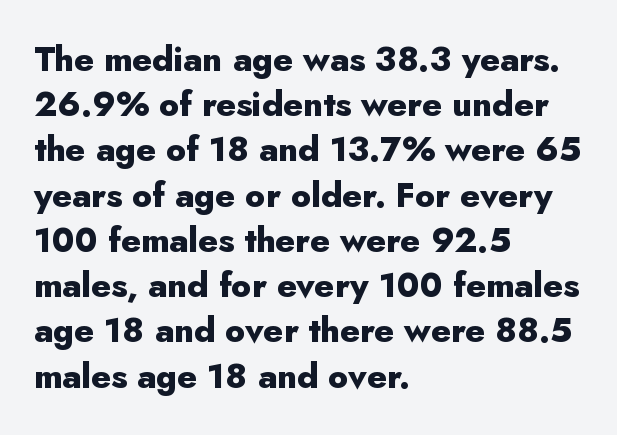
Descender tails drop into unmarked territory. This is sans-serif lettering, the kind often seen on screens and signage. Between one letter and the next there's only the usual sliver of space. The rendering uses a bold face; every stroke is thick and dark.
